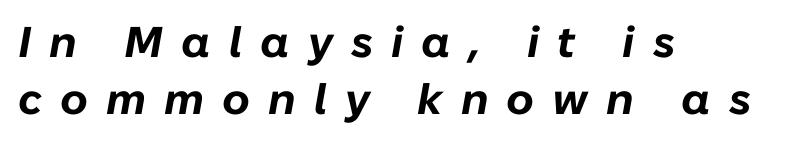
The image shows 43 px bold type, italic (leaning right); set left-aligned, normal line spacing (1.32x), unusually wide letter spacing (+0.42 em), not underlined; low stroke contrast and a medium x-height.
